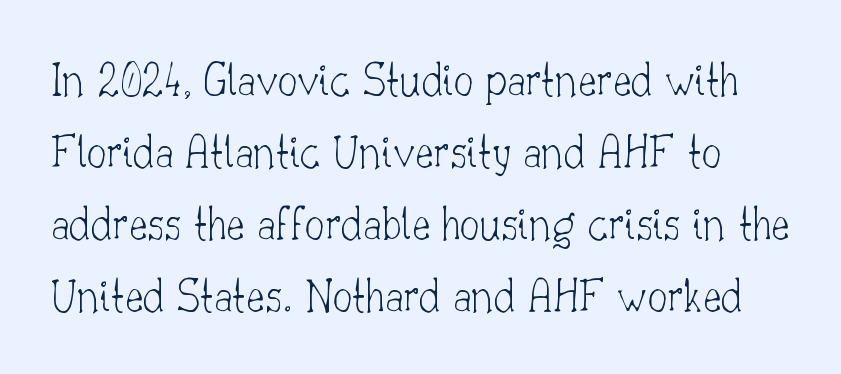
Tracking value appears to be zero — textbook default spacing. Lines of text with bare space underneath. Proportional: the letters do not fall into vertical columns. The vertical gap from one line to the next is medium.
